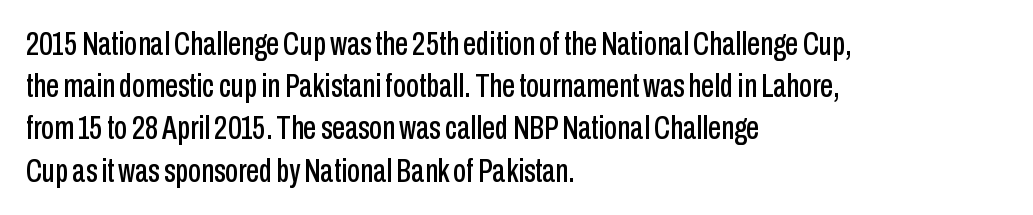
{"serif": "no", "italic": "no", "width": "condensed", "stroke_contrast": "low", "x_height": "medium", "monospaced": "no", "underline": "no", "align": "left", "line_spacing": "normal", "line_spacing_ratio": 1.28, "letter_spacing": "normal", "letter_spacing_em": 0.0, "glyph_px": 33}
